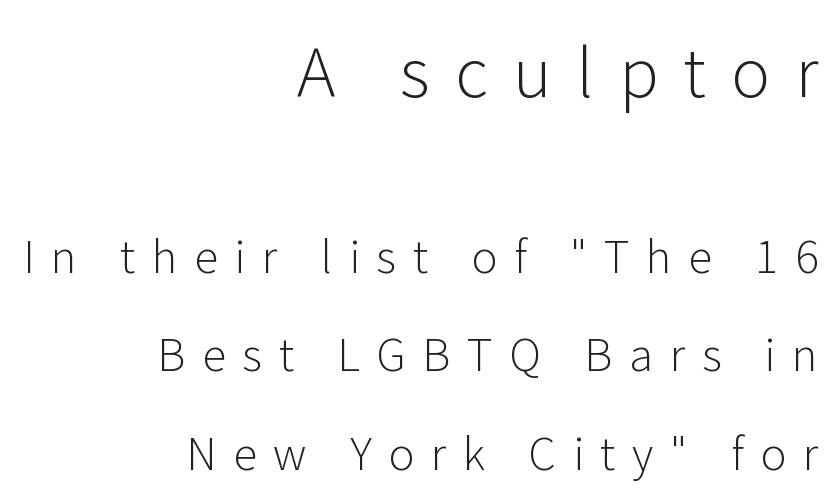
Q: Is the text bold? A: No.
Q: Is the text italic (slanted)? A: No, it is upright.
Q: Is the typeface a serif or a sans-serif typeface? A: Sans-serif.
Q: Is the text underlined? A: No.
Q: How is the paragraph aligned? A: Right-aligned.
Q: Is the spacing between letters normal or unusually wide? A: Unusually wide.
Q: Is the spacing between lines tight, normal or loose? A: Loose.
Q: Which block of text is set in a larger size, the first (top) or the second (bottom)? A: The first (top) one.
Q: Width (condensed, normal, or wide)? A: Normal.
Q: Stroke contrast? A: Low.
Q: x-height? A: Medium.
Q: Monospaced? A: No.
